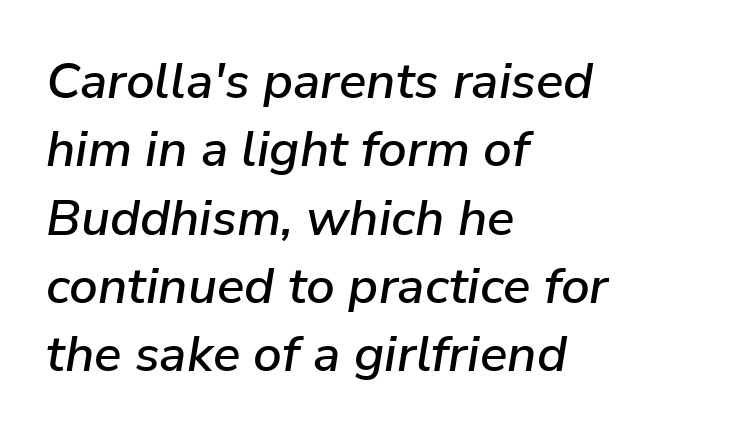
Q: Is the text italic (slanted)? A: Yes, it leans right by about 9 degrees.
Q: Is the text underlined? A: No.
Q: How is the paragraph aligned? A: Left-aligned.
Q: Is the spacing between letters normal or unusually wide? A: Normal.
Q: Is the spacing between lines tight, normal or loose? A: Normal.
Q: Width (condensed, normal, or wide)? A: Normal.
Q: Stroke contrast? A: Low.
Q: x-height? A: Medium.
Q: Monospaced? A: No.
